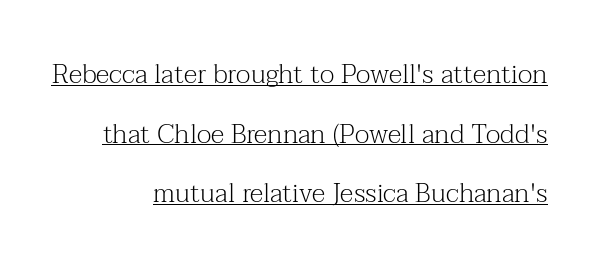
Q: Is the text bold? A: No.
Q: Is the text italic (slanted)? A: No, it is upright.
Q: Is the text underlined? A: Yes.
Q: How is the paragraph aligned? A: Right-aligned.
Q: Is the spacing between letters normal or unusually wide? A: Normal.
Q: Is the spacing between lines tight, normal or loose? A: Loose.
